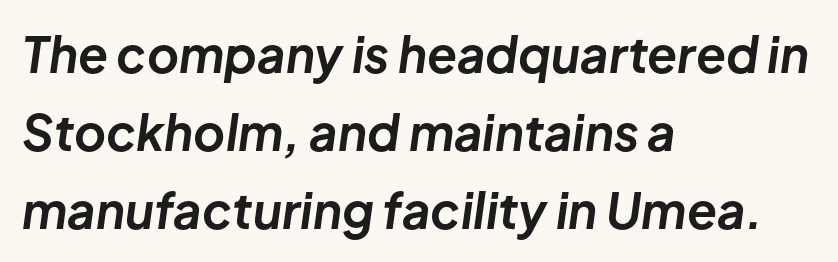
{"italic": "yes", "lean": "right", "slant_degrees": 8, "bold": "yes", "weight": "bold", "width": "normal", "stroke_contrast": "low", "x_height": "medium", "monospaced": "no", "underline": "no", "align": "left", "line_spacing": "normal", "line_spacing_ratio": 1.59, "letter_spacing": "normal", "letter_spacing_em": 0.0, "glyph_px": 49}
